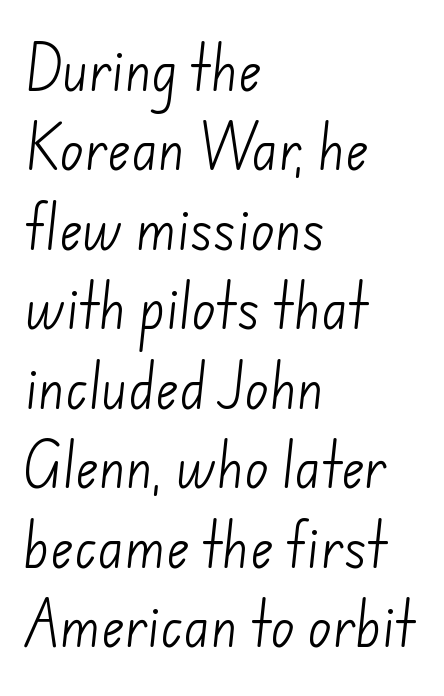
Q: Is the text bold? A: No.
Q: Is the typeface a serif or a sans-serif typeface? A: Sans-serif.
Q: Is the text underlined? A: No.
Q: How is the paragraph aligned? A: Left-aligned.
Q: Is the spacing between letters normal or unusually wide? A: Normal.
Q: Is the spacing between lines tight, normal or loose? A: Normal.
Q: Width (condensed, normal, or wide)? A: Normal.
Q: Stroke contrast? A: Low.
Q: x-height? A: Small.
Q: Monospaced? A: No.
